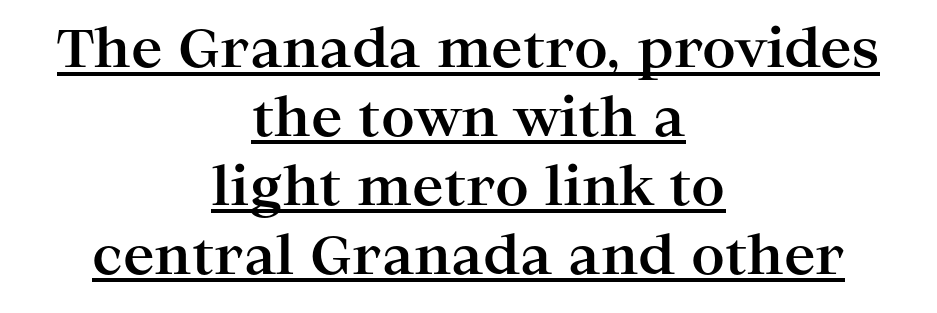
Q: Is the text bold? A: Yes.
Q: Is the text italic (slanted)? A: No, it is upright.
Q: Is the typeface a serif or a sans-serif typeface? A: Serif.
Q: Is the text underlined? A: Yes.
Q: How is the paragraph aligned? A: Centered.
Q: Is the spacing between letters normal or unusually wide? A: Normal.
Q: Is the spacing between lines tight, normal or loose? A: Normal.
Q: Width (condensed, normal, or wide)? A: Wide.
Q: Stroke contrast? A: High.
Q: x-height? A: Medium.
Q: Monospaced? A: No.
